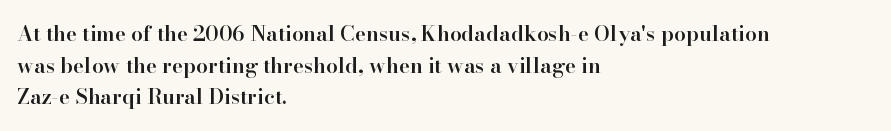
The image shows 21 px text type, upright; set left-aligned, normal line spacing (1.51x), normal letter spacing, not underlined.
